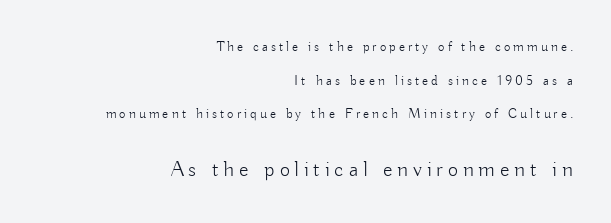
Q: Is the text bold? A: No.
Q: Is the text italic (slanted)? A: No, it is upright.
Q: Is the text underlined? A: No.
Q: How is the paragraph aligned? A: Right-aligned.
Q: Is the spacing between letters normal or unusually wide? A: Unusually wide.
Q: Is the spacing between lines tight, normal or loose? A: Loose.
Q: Which block of text is set in a larger size, the first (top) or the second (bottom)? A: The second (bottom) one.
